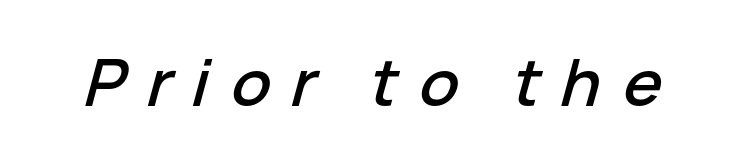
{"italic": "yes", "lean": "right", "slant_degrees": 15, "width": "normal", "stroke_contrast": "low", "x_height": "medium", "monospaced": "no", "underline": "no", "letter_spacing": "wide", "letter_spacing_em": 0.32, "glyph_px": 65}
